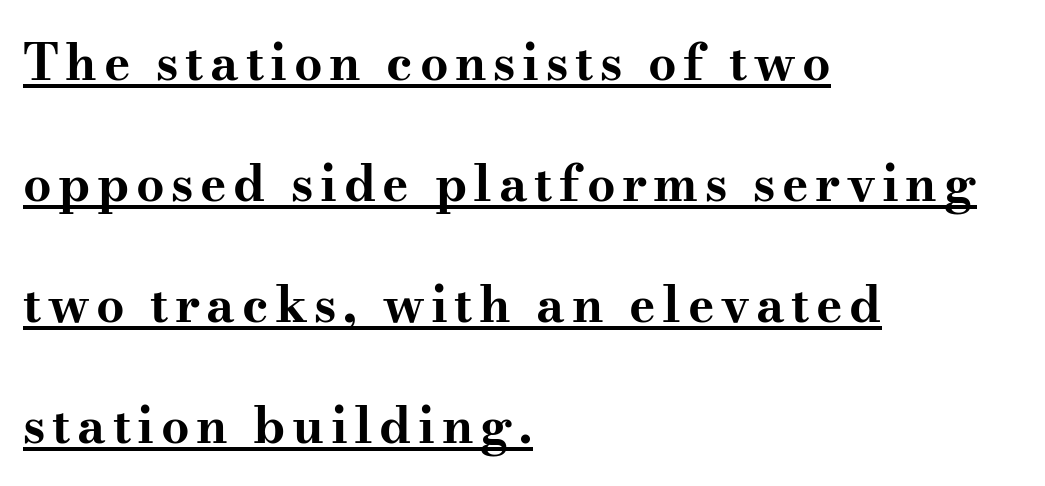
{"serif": "yes", "italic": "no", "bold": "yes", "weight": "bold", "width": "wide", "stroke_contrast": "medium", "x_height": "small", "monospaced": "no", "underline": "yes", "align": "left", "line_spacing": "loose", "line_spacing_ratio": 2.42, "glyph_px": 50}
